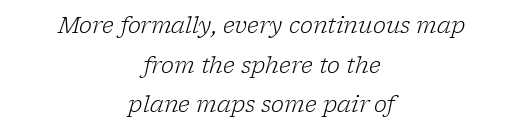
Neither beginnings nor endings align; midpoints do. Each stroke keeps to a modest, everyday thickness or less. Does extra space separate the letters? No, they use regular spacing. The strip under each line holds only bare page. Looking at the ascenders, they clearly lean.
